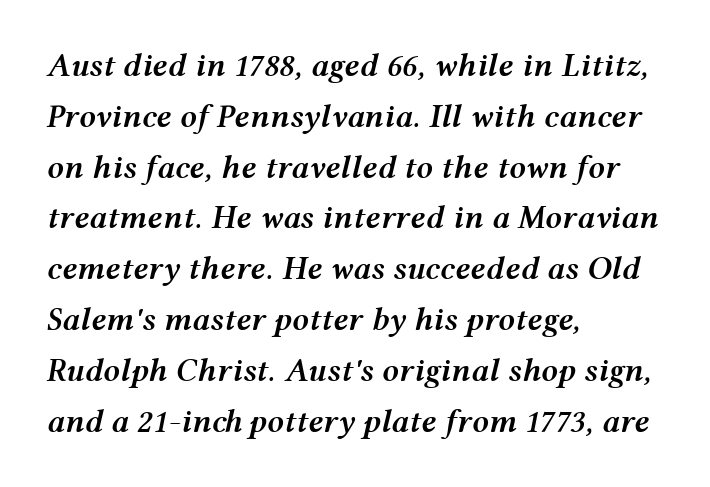
The block of text has a typical density, with ordinary space between rows. The face used here is proportionally spaced, like ordinary book or web type. The specimen omits any rule beneath the text block's lines. The strokes are fattened partway — semibold, not bold. The horizontal fit of the characters is conventional and even. Does the lettering tilt? It does — this is italic.
